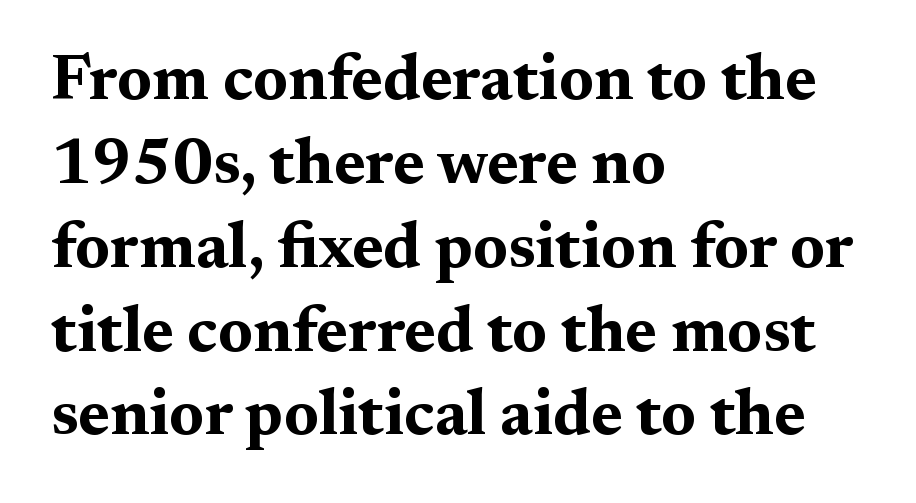
The image shows 64 px bold, wide serif type, upright; set left-aligned, normal line spacing (1.31x), normal letter spacing, not underlined; medium stroke contrast and a medium x-height.
